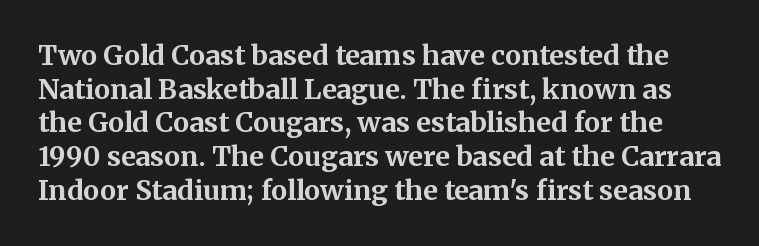
{"italic": "no", "bold": "yes", "underline": "no", "line_spacing": "normal", "line_spacing_ratio": 1.25, "letter_spacing": "normal", "letter_spacing_em": 0.0, "glyph_px": 27}
